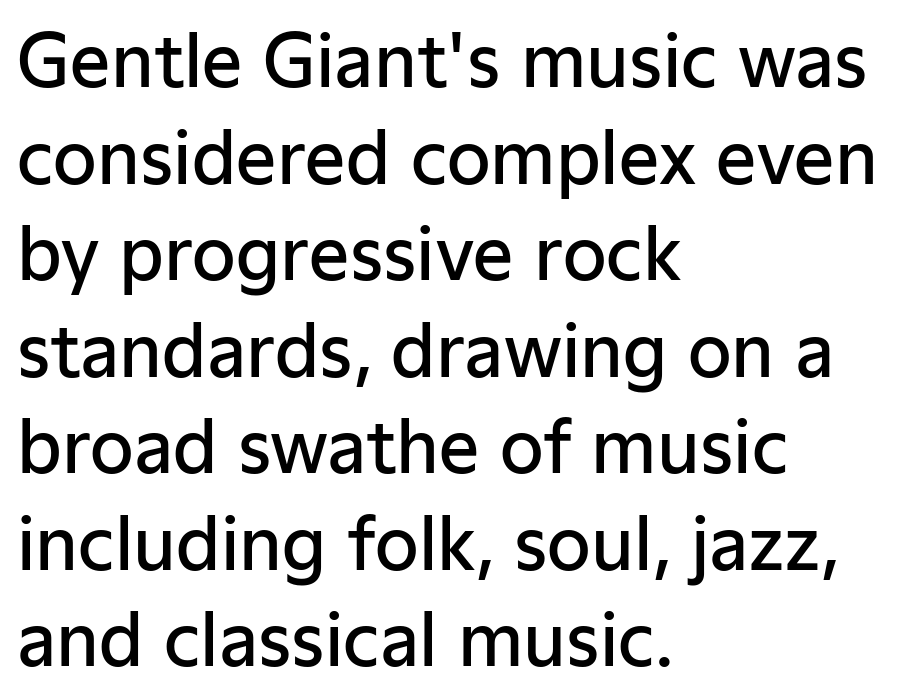
{"serif": "no", "italic": "no", "bold": "semi", "weight": "semibold", "width": "normal", "stroke_contrast": "low", "x_height": "medium", "monospaced": "no", "underline": "no", "align": "left", "line_spacing": "normal", "line_spacing_ratio": 1.36, "letter_spacing": "normal", "letter_spacing_em": 0.0, "glyph_px": 71}
